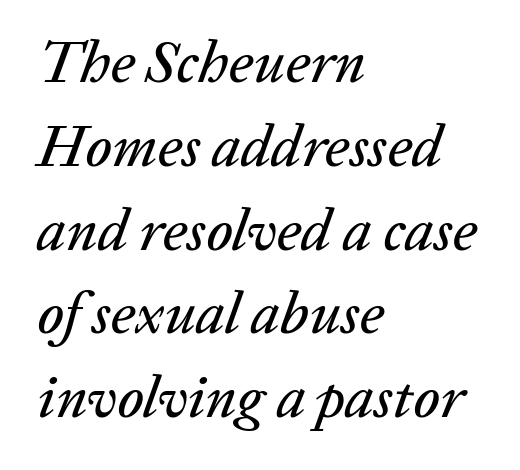
{"italic": "yes", "lean": "right", "slant_degrees": 20, "width": "normal", "stroke_contrast": "low", "x_height": "medium", "monospaced": "no", "underline": "no", "align": "left", "line_spacing": "normal", "line_spacing_ratio": 1.42, "letter_spacing": "normal", "letter_spacing_em": 0.0, "glyph_px": 59}
